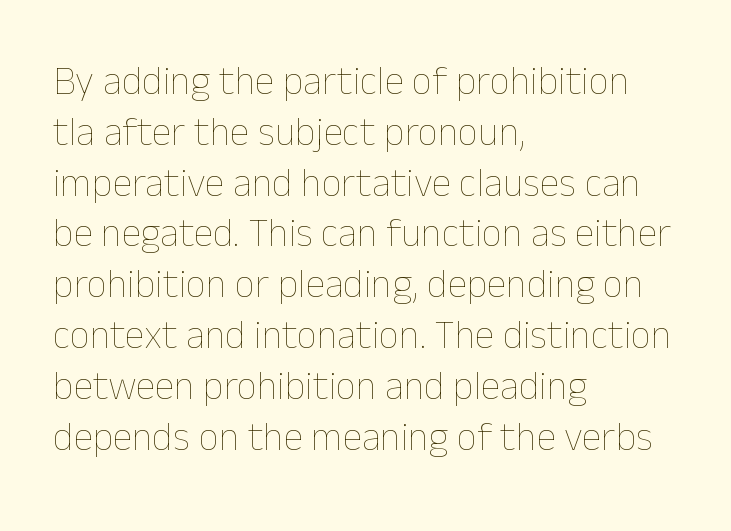
{"italic": "no", "bold": "no", "weight": "thin", "width": "normal", "stroke_contrast": "low", "x_height": "medium", "monospaced": "no", "underline": "no", "align": "left", "line_spacing": "normal", "line_spacing_ratio": 1.27, "letter_spacing": "normal", "letter_spacing_em": 0.0, "glyph_px": 40}
